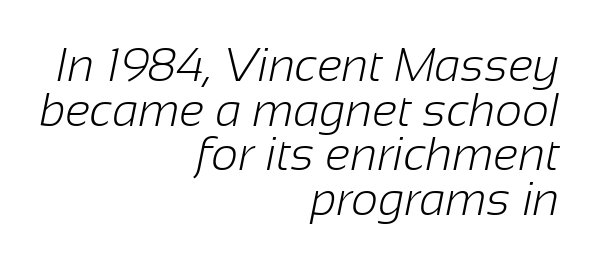
Honestly, the letter spacing is just normal — you wouldn't notice it. One glance says dense: line gaps are narrower than usual. Nothing heavy about these letters — not bold at all. Line ends are locked; line starts wander.
